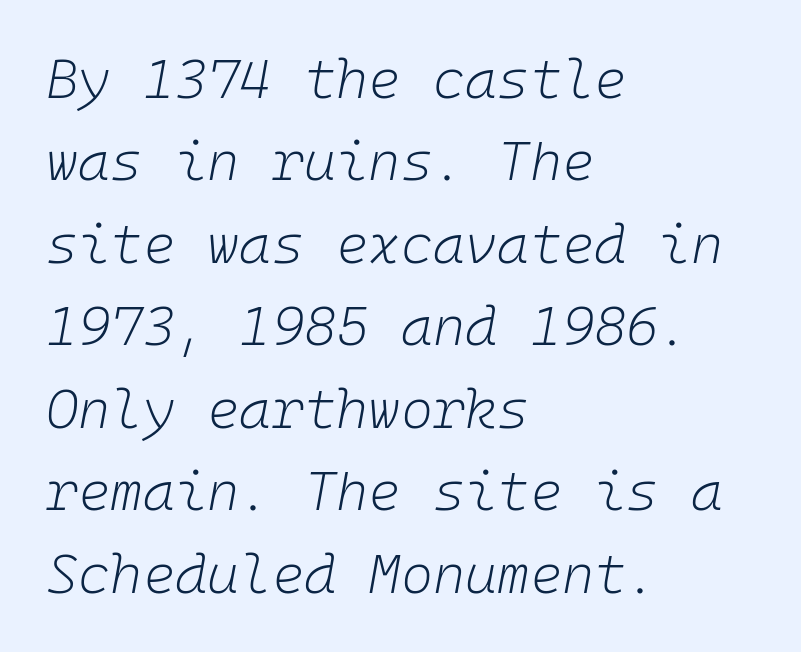
A student would call this left alignment; a typographer would say flush left, rag right. Spacing verdict: monospaced, one width for all characters. Lines of text with bare space underneath. Does extra space separate the letters? No, they use regular spacing.
